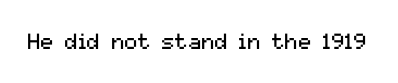
Q: Is the text bold? A: No.
Q: Is the text italic (slanted)? A: No, it is upright.
Q: Is the text underlined? A: No.
Q: Is the spacing between letters normal or unusually wide? A: Normal.
